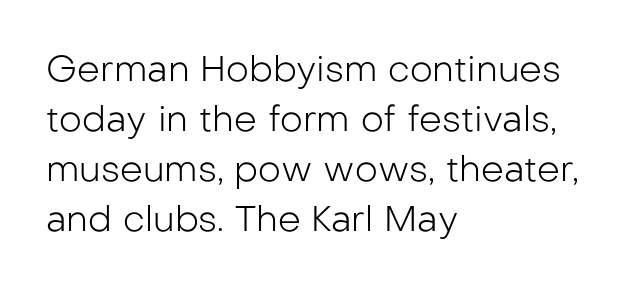
If you drew a ruler down the left edge, every line would touch it. The strip under each line holds only bare page. It's the straight-up-and-down kind of type. How are the letters spaced? Ordinarily, with no added tracking. Look at the bottom of the vertical strokes: they stop flat, with no serifs.
